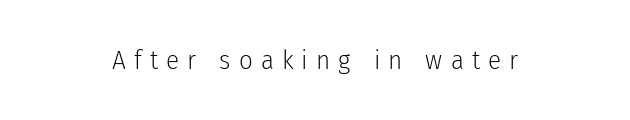
The image shows 27 px text type, upright; set centered, unusually wide letter spacing (+0.3 em), not underlined.
